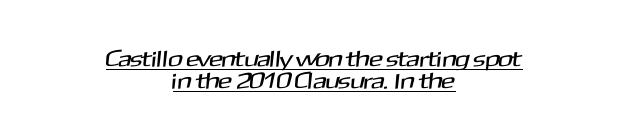
{"underline": "yes", "align": "center", "line_spacing": "tight", "line_spacing_ratio": 0.97, "letter_spacing": "normal", "letter_spacing_em": 0.0, "glyph_px": 23}
